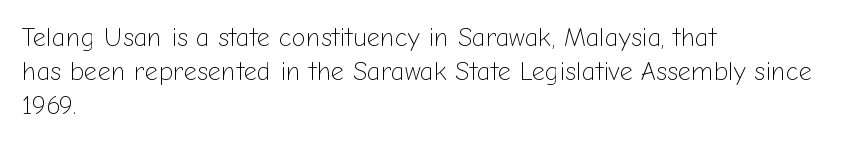
Descenders are the only things crossing below the line. Vertical strokes here are truly vertical. Compared with typical paragraphs, the rows here are spaced about the same. The setting favours the left margin, as ordinary paragraphs usually do.
